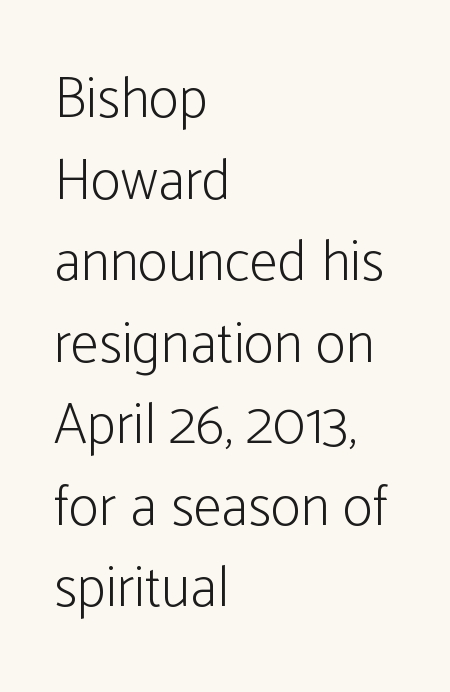
The image shows 57 px light, condensed sans-serif type, upright; set left-aligned, normal line spacing (1.43x), normal letter spacing, not underlined; low stroke contrast and a medium x-height.
